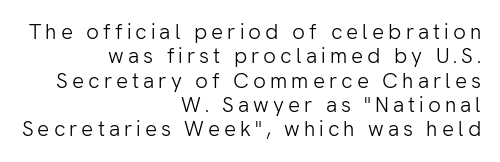
{"italic": "no", "bold": "no", "underline": "no", "align": "right", "line_spacing_ratio": 1.16, "glyph_px": 21}
